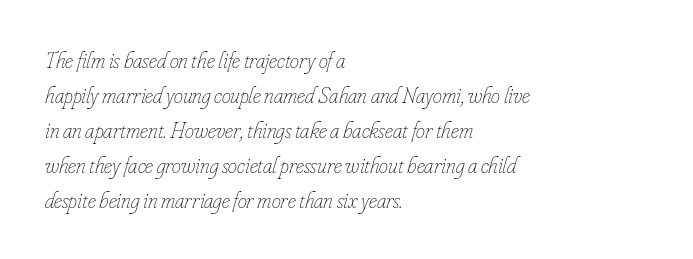
The letterforms sit at book weight or below. The axis of the letterforms is tilted away from vertical. In CSS terms this would be text-align: left. Observe the ordinary spacing: letters are neighbours, not strangers.
